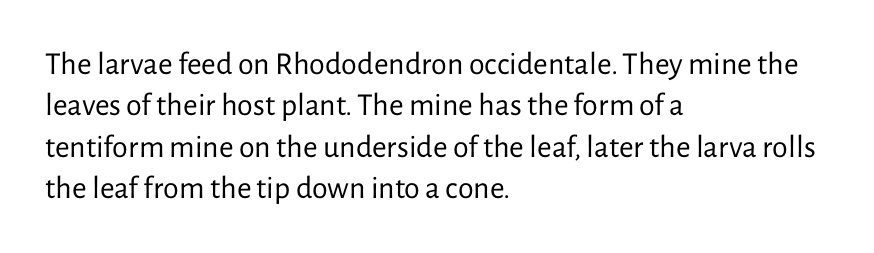
The image shows 32 px regular-weight sans-serif type, upright; set left-aligned, normal line spacing (1.29x), normal letter spacing, not underlined; low stroke contrast and a medium x-height.
